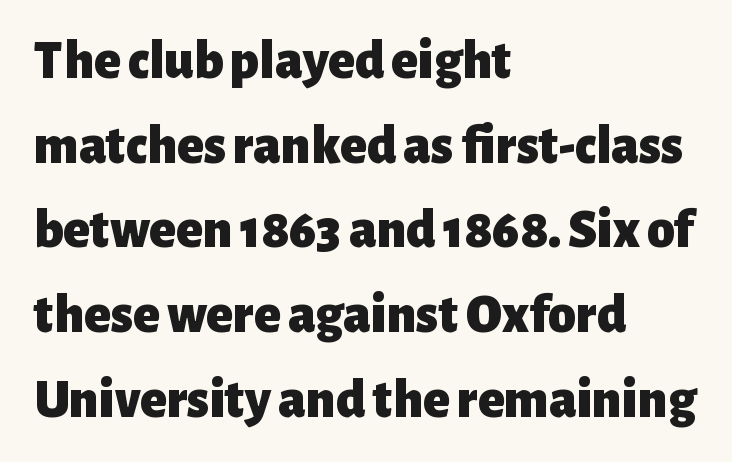
Decoration check: the copy has no underline. Short and long lines alike share a common starting point at left. Regarding leading, the lines here are spaced in the standard way. Think of a printed novel: that variable character pitch is what you see here. Do the letters lean? They stand straight. This sample uses plain, unmodified letter spacing.
